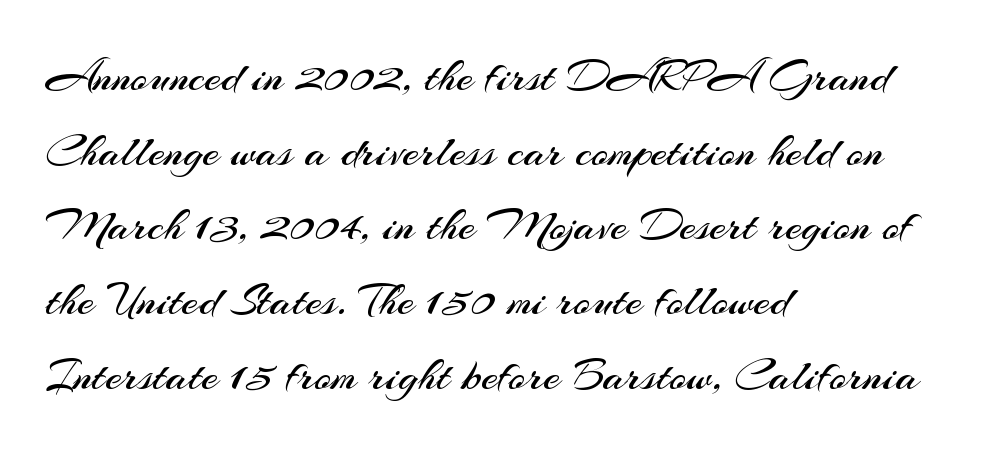
{"serif": "no", "bold": "no", "weight": "regular", "width": "normal", "stroke_contrast": "medium", "x_height": "small", "monospaced": "no", "underline": "no", "align": "left", "line_spacing": "normal", "line_spacing_ratio": 1.59, "letter_spacing": "normal", "letter_spacing_em": 0.0, "glyph_px": 47}
